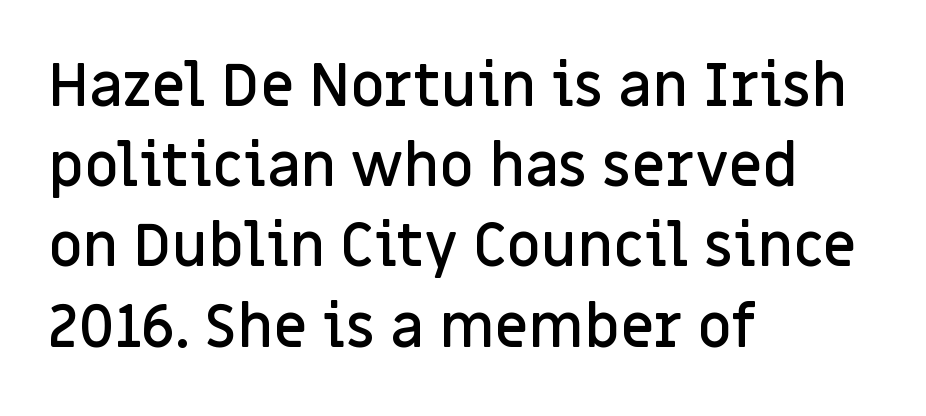
Ascenders rise straight up at ninety degrees. Does the type have serifs? No, each stem ends abruptly. Alignment: flush left. The glyphs have the mass of a demibold cut, below bold. Leading: standard. The horizontal fit of the characters is conventional and even.
